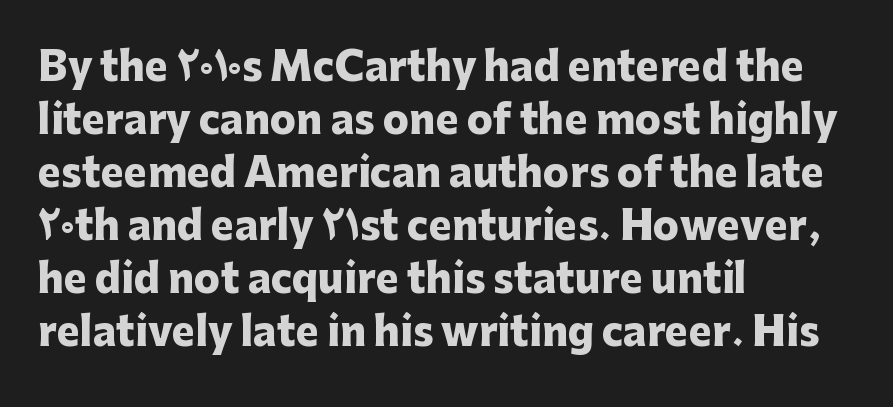
{"serif": "no", "italic": "no", "bold": "yes", "weight": "heavy", "width": "normal", "stroke_contrast": "low", "x_height": "medium", "monospaced": "no", "underline": "no", "align": "left", "line_spacing": "normal", "line_spacing_ratio": 1.36, "letter_spacing": "normal", "letter_spacing_em": 0.0, "glyph_px": 39}
